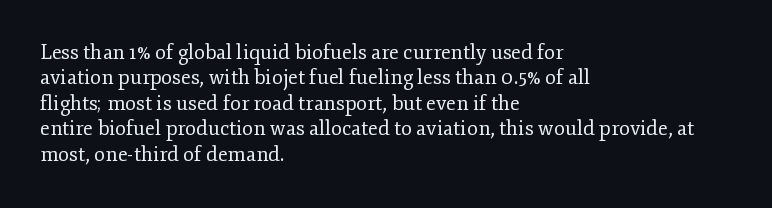
The rows are spaced the way most documents space them. Weight: in the light-to-regular range. Each word holds together tightly as a unit, with standard inter-letter gaps. Nobody drew a line under any word here.
